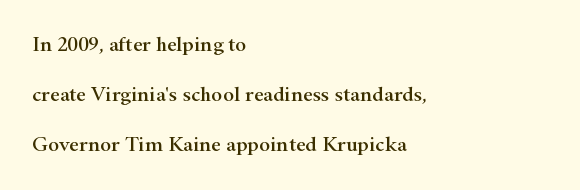
Widely set lines give the paragraph a tall, airy silhouette. Tracking value appears to be zero — textbook default spacing. The lettering holds an erect, upright posture throughout. Descenders are the only things crossing below the line. Leftover space on each line is placed entirely after the last word.
